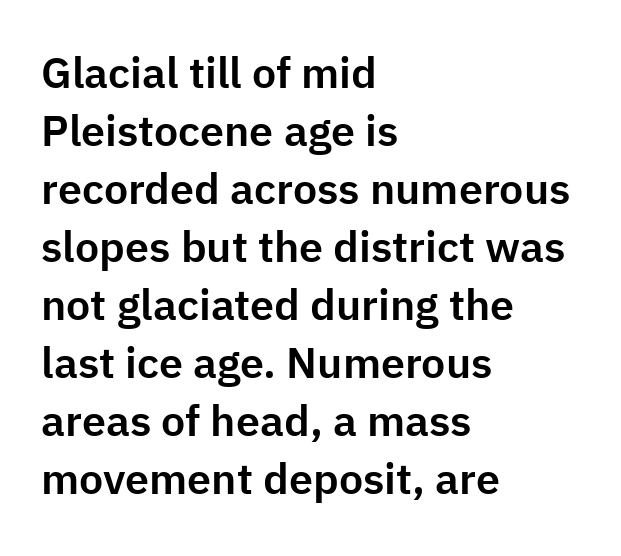
{"serif": "no", "italic": "no", "width": "normal", "stroke_contrast": "low", "x_height": "medium", "monospaced": "no", "underline": "no", "align": "left", "line_spacing": "normal", "line_spacing_ratio": 1.35, "letter_spacing": "normal", "letter_spacing_em": 0.0, "glyph_px": 43}
